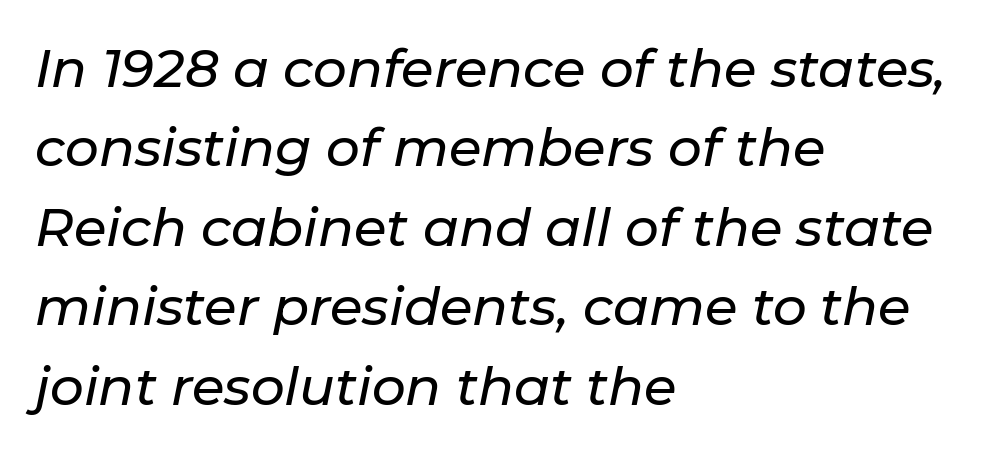
Q: Is the text italic (slanted)? A: Yes, it leans right by about 11 degrees.
Q: Is the text underlined? A: No.
Q: How is the paragraph aligned? A: Left-aligned.
Q: Is the spacing between letters normal or unusually wide? A: Normal.
Q: Is the spacing between lines tight, normal or loose? A: Normal.
Q: Width (condensed, normal, or wide)? A: Normal.
Q: Stroke contrast? A: Low.
Q: x-height? A: Medium.
Q: Monospaced? A: No.
